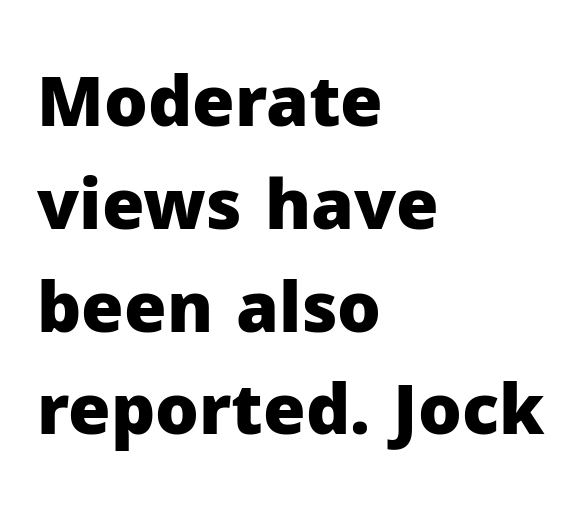
The face used here is proportionally spaced, like ordinary book or web type. Each row of text sits above clean, open space. This rendering leaves character spacing at its baseline value. The paragraph has a hard left edge and a soft right edge. Each new line begins a customary step beneath the previous one.
